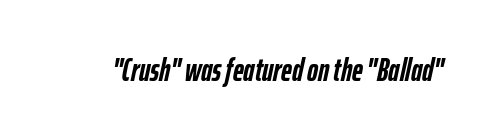
The image shows 33 px semibold, condensed type, italic (leaning right); set normal letter spacing, not underlined; low stroke contrast and a medium x-height.
